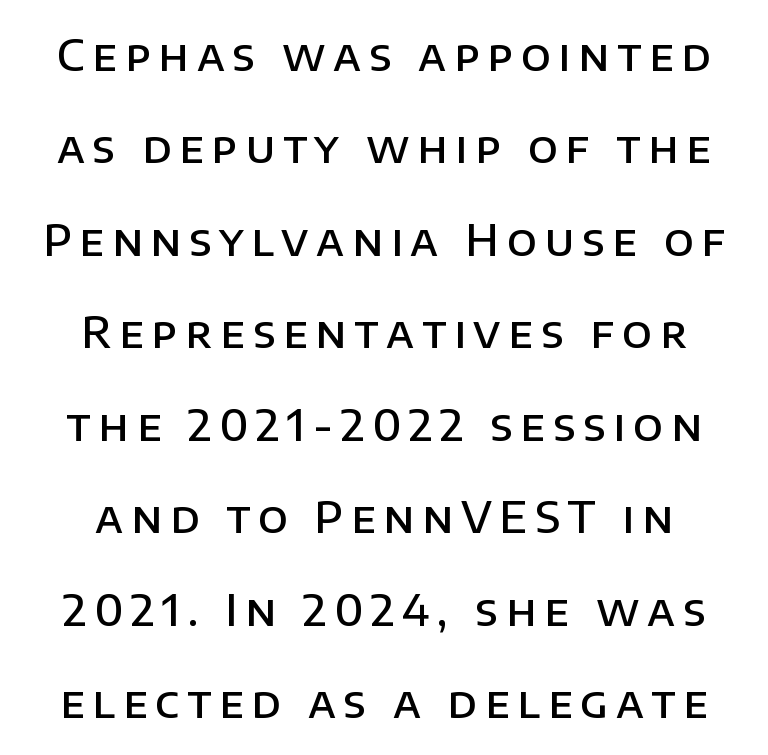
Q: Is the text bold? A: Semi-bold.
Q: Is the text italic (slanted)? A: No, it is upright.
Q: Is the typeface a serif or a sans-serif typeface? A: Sans-serif.
Q: Is the text underlined? A: No.
Q: How is the paragraph aligned? A: Centered.
Q: Is the spacing between lines tight, normal or loose? A: Loose.
Q: Width (condensed, normal, or wide)? A: Normal.
Q: Stroke contrast? A: Low.
Q: x-height? A: Large.
Q: Monospaced? A: No.
